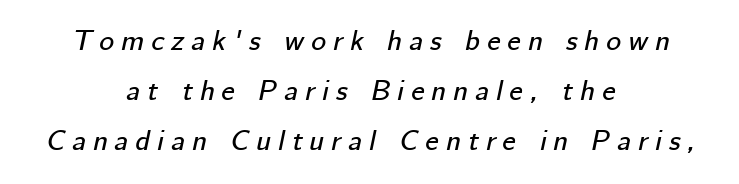
Each letter keeps its own natural width here, so spacing adapts to shape. Descender tails drop into unmarked territory. The gaps between neighbouring characters are conspicuously large. The paragraph has two soft edges and a firm central axis.
